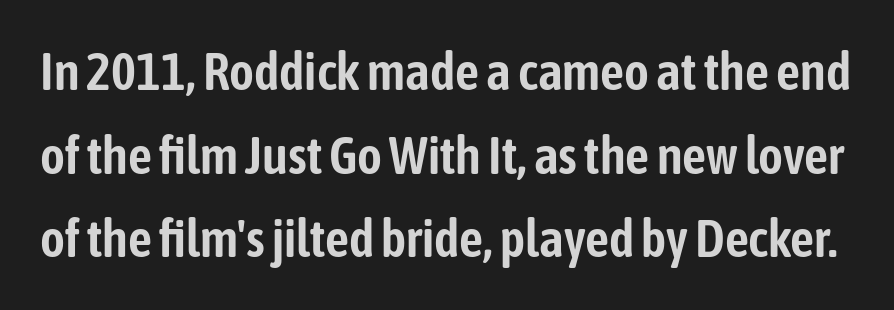
{"serif": "no", "italic": "no", "width": "condensed", "stroke_contrast": "low", "x_height": "medium", "monospaced": "no", "underline": "no", "line_spacing": "normal", "line_spacing_ratio": 1.58, "letter_spacing": "normal", "letter_spacing_em": 0.0, "glyph_px": 53}
